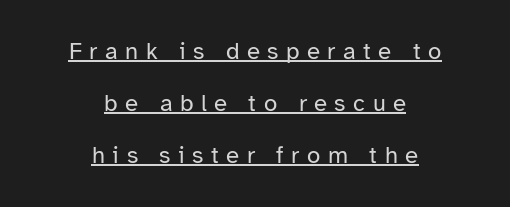
The image shows 24 px text type, upright; set centered, loose line spacing (2.17x), unusually wide letter spacing (+0.31 em), underlined.
